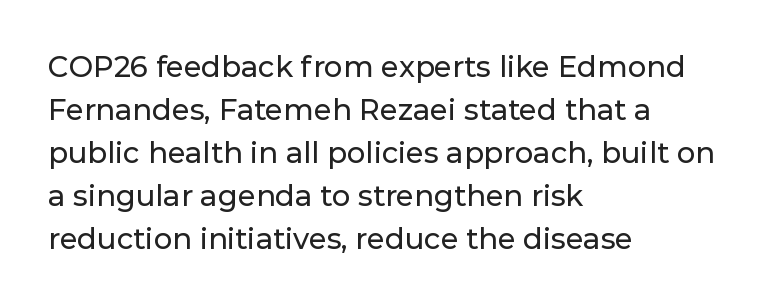
Q: Is the text italic (slanted)? A: No, it is upright.
Q: Is the typeface a serif or a sans-serif typeface? A: Sans-serif.
Q: Is the text underlined? A: No.
Q: How is the paragraph aligned? A: Left-aligned.
Q: Is the spacing between letters normal or unusually wide? A: Normal.
Q: Is the spacing between lines tight, normal or loose? A: Normal.
Q: Width (condensed, normal, or wide)? A: Normal.
Q: Stroke contrast? A: Low.
Q: x-height? A: Medium.
Q: Monospaced? A: No.
